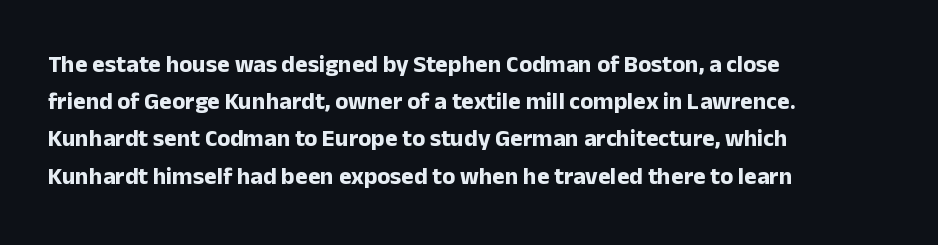
The image shows 24 px bold type, upright; set left-aligned, normal line spacing (1.55x), normal letter spacing, not underlined.
